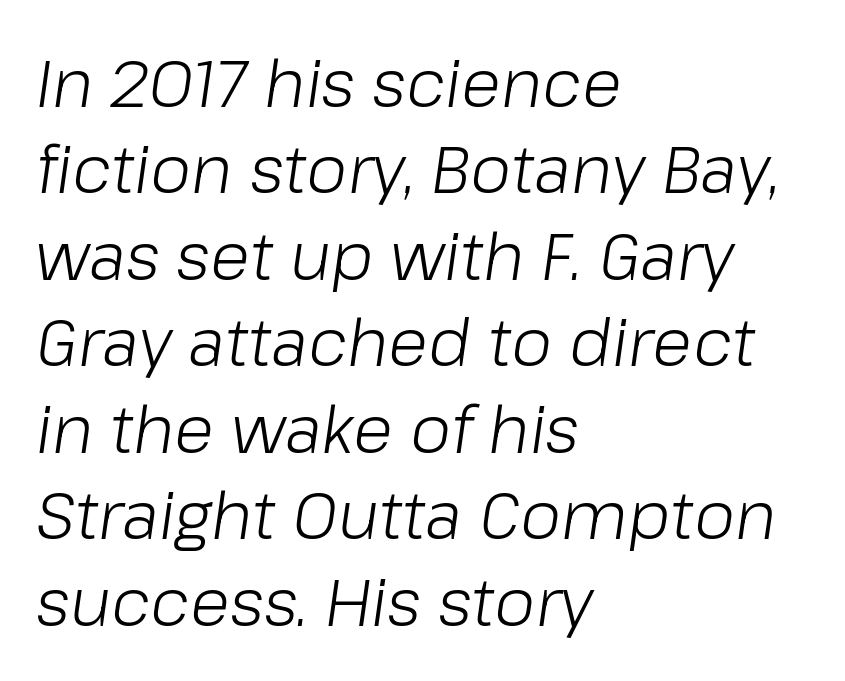
The image shows 66 px light type, italic (leaning right); set left-aligned, normal line spacing (1.31x), normal letter spacing, not underlined; low stroke contrast and a medium x-height.
